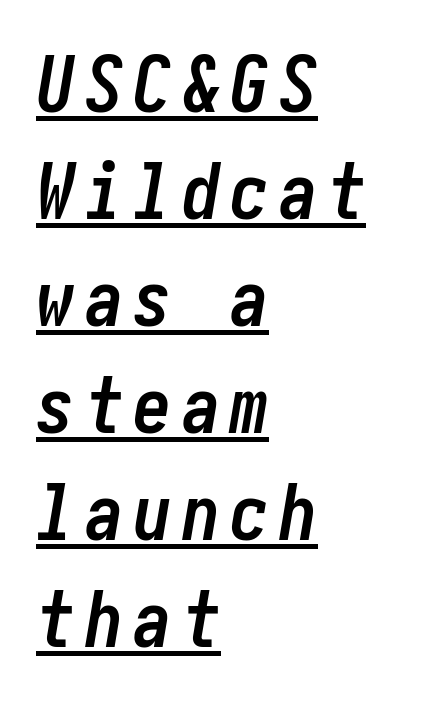
Q: Is the text bold? A: Yes.
Q: Is the text italic (slanted)? A: Yes, it leans right by about 10 degrees.
Q: Is the text underlined? A: Yes.
Q: How is the paragraph aligned? A: Left-aligned.
Q: Is the spacing between lines tight, normal or loose? A: Normal.
Q: Width (condensed, normal, or wide)? A: Condensed.
Q: Stroke contrast? A: Low.
Q: x-height? A: Medium.
